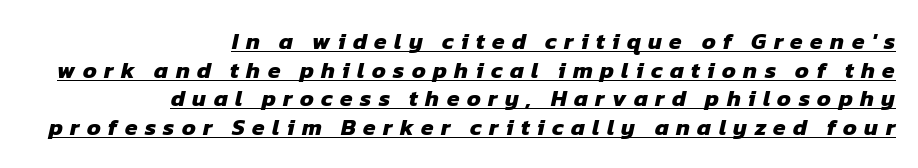
The image shows 23 px bold type; set right-aligned, line spacing 1.24x, unusually wide letter spacing (+0.32 em), underlined.
